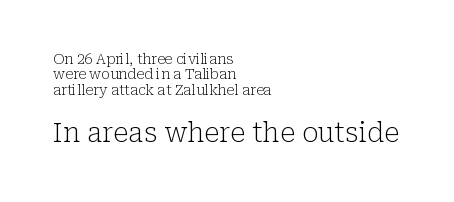
Q: Is the text bold? A: No.
Q: Is the text italic (slanted)? A: No, it is upright.
Q: Is the text underlined? A: No.
Q: How is the paragraph aligned? A: Left-aligned.
Q: Is the spacing between letters normal or unusually wide? A: Normal.
Q: Is the spacing between lines tight, normal or loose? A: Tight.
Q: Which block of text is set in a larger size, the first (top) or the second (bottom)? A: The second (bottom) one.
